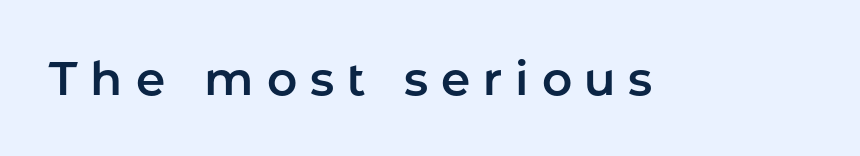
The image shows 47 px sans-serif type, upright; set unusually wide letter spacing (+0.28 em), not underlined; low stroke contrast and a medium x-height.
